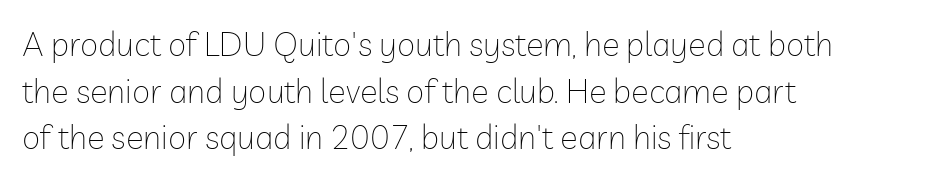
The line-height multiplier appears to be the usual default. Observe the absence of serifs on each vertical stroke in this sample. This reads as an unemphasized weight, regular at the heaviest. Do the letters lean? They stand straight.
